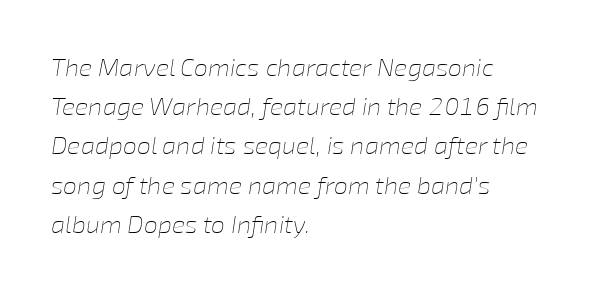
Reading down the column, the eye jumps a familiar distance to each next line. The cut favours lightness, reaching ordinary text weight at its darkest. Characters are canted at an angle relative to the baseline's perpendicular. This rendering uses left alignment, leaving the right contour irregular. The line texture is even and compact thanks to regular tracking. The foot of each line stays bare and open.
